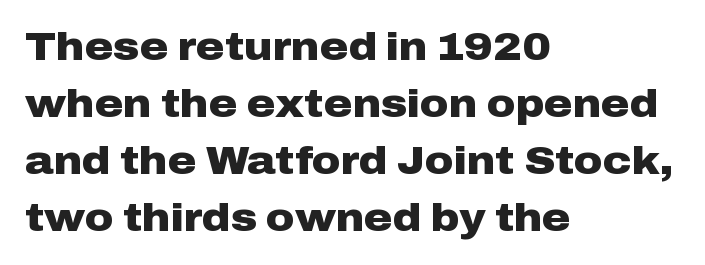
The image shows 39 px heavy, wide sans-serif type, upright; set left-aligned, normal line spacing (1.46x), normal letter spacing, not underlined; low stroke contrast and a medium x-height.
